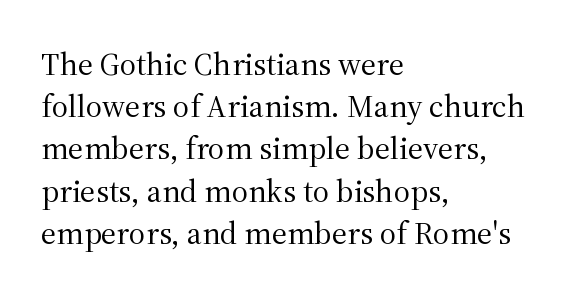
{"serif": "yes", "italic": "no", "bold": "no", "weight": "regular", "width": "normal", "stroke_contrast": "medium", "x_height": "medium", "monospaced": "no", "underline": "no", "align": "left", "line_spacing": "normal", "line_spacing_ratio": 1.32, "letter_spacing": "normal", "letter_spacing_em": 0.0, "glyph_px": 32}
